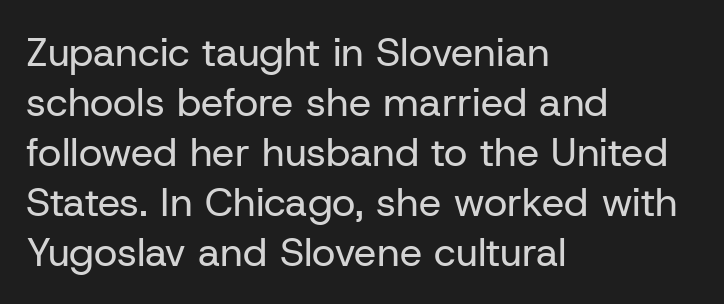
Q: Is the text bold? A: No.
Q: Is the text italic (slanted)? A: No, it is upright.
Q: Is the typeface a serif or a sans-serif typeface? A: Sans-serif.
Q: Is the text underlined? A: No.
Q: How is the paragraph aligned? A: Left-aligned.
Q: Is the spacing between letters normal or unusually wide? A: Normal.
Q: Is the spacing between lines tight, normal or loose? A: Normal.
Q: Width (condensed, normal, or wide)? A: Normal.
Q: Stroke contrast? A: Low.
Q: x-height? A: Medium.
Q: Monospaced? A: No.
